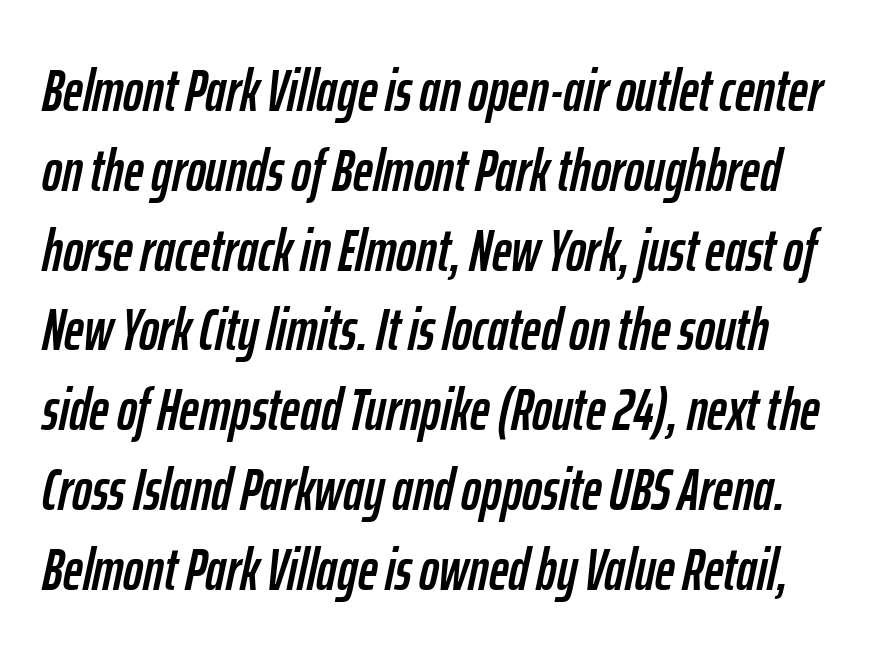
{"italic": "yes", "lean": "right", "slant_degrees": 12, "width": "condensed", "stroke_contrast": "low", "x_height": "medium", "monospaced": "no", "underline": "no", "line_spacing": "normal", "line_spacing_ratio": 1.33, "letter_spacing": "normal", "letter_spacing_em": 0.0, "glyph_px": 60}
